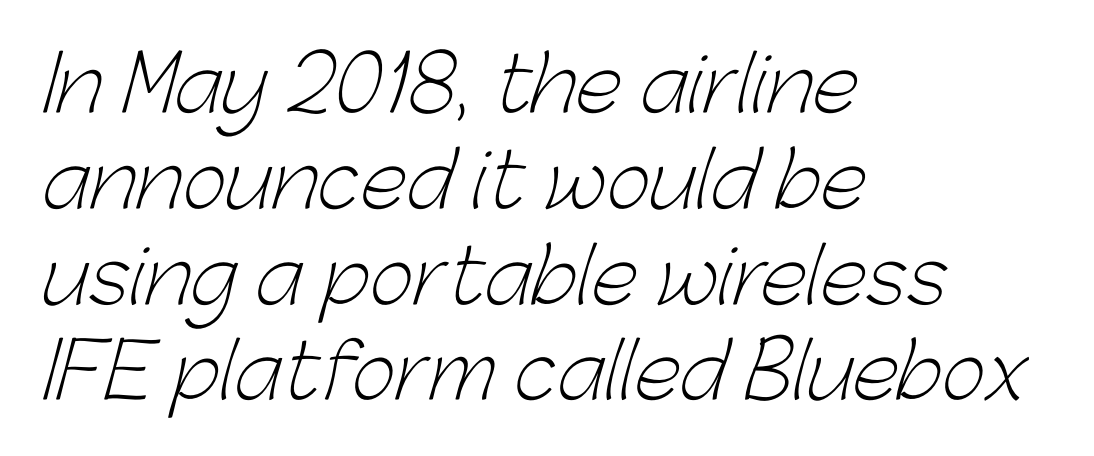
Q: Is the text bold? A: No.
Q: Is the typeface a serif or a sans-serif typeface? A: Sans-serif.
Q: Is the text underlined? A: No.
Q: How is the paragraph aligned? A: Left-aligned.
Q: Is the spacing between letters normal or unusually wide? A: Normal.
Q: Is the spacing between lines tight, normal or loose? A: Normal.
Q: Width (condensed, normal, or wide)? A: Normal.
Q: Stroke contrast? A: Low.
Q: x-height? A: Medium.
Q: Monospaced? A: No.
